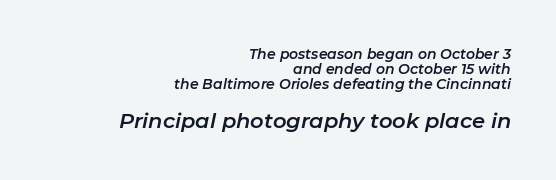
Q: Is the text italic (slanted)? A: Yes, it leans right by about 11 degrees.
Q: Is the text underlined? A: No.
Q: How is the paragraph aligned? A: Right-aligned.
Q: Is the spacing between letters normal or unusually wide? A: Normal.
Q: Is the spacing between lines tight, normal or loose? A: Tight.
Q: Which block of text is set in a larger size, the first (top) or the second (bottom)? A: The second (bottom) one.
